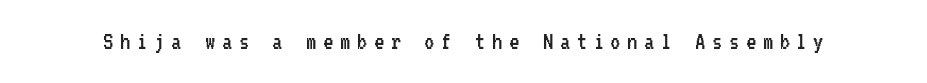
{"italic": "no", "bold": "no", "underline": "no", "letter_spacing": "wide", "letter_spacing_em": 0.25, "glyph_px": 26}
